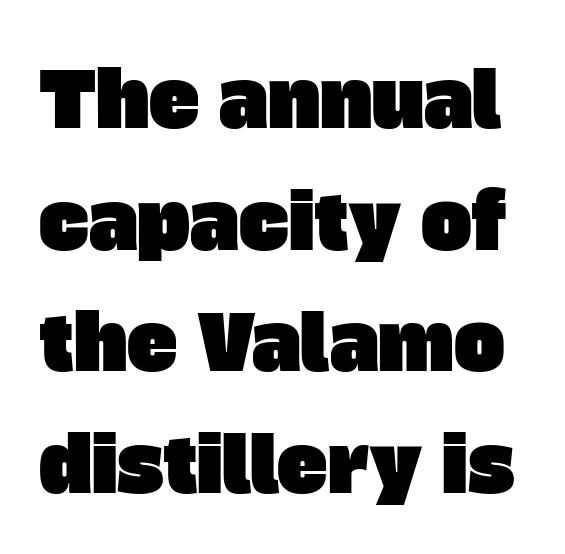
No extra tracking has been applied to these lines. Bare-footed words on every line. The characters display no serif detailing; their extremities are plain. These lines are rendered in a variable-pitch font. The passage shown stacks its lines at a standard gap.
